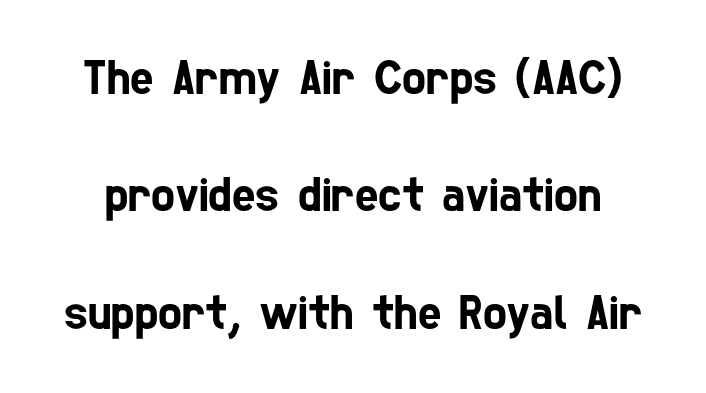
Note the varied advance widths — an 'i' is clearly narrower than an 'm'. Baseline-to-baseline distance is far greater than the letter height. Examine the stroke ends and you'll find no serifs. The space beneath each line is pristine and unruled. Tracking value appears to be zero — textbook default spacing.
